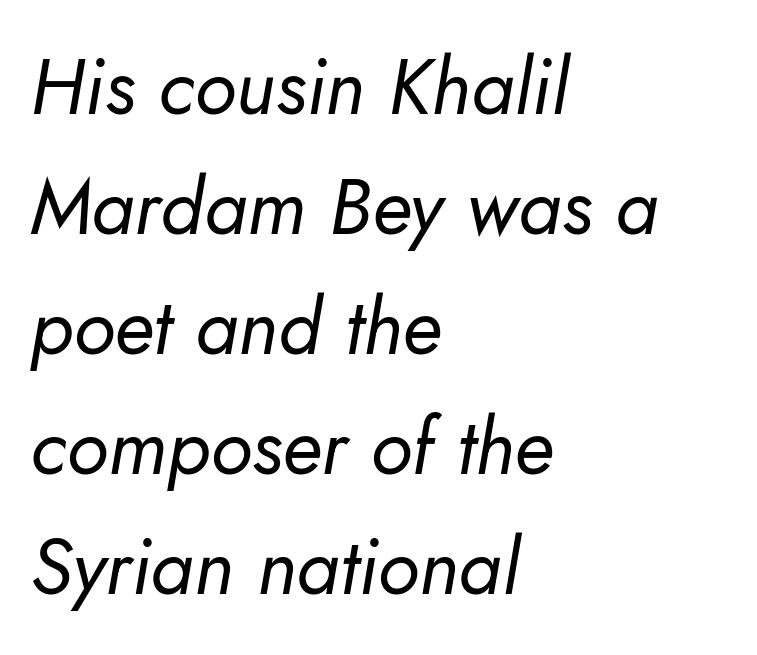
The letters advance in unequal steps, a hallmark of proportional type. This sample keeps an unexceptional amount of space between lines. The cut favours lightness, reaching ordinary text weight at its darkest. The paragraph has a hard left edge and a soft right edge. Looking at the ascenders, they clearly lean. Look at the tracking — it's just the regular setting, nothing added.
